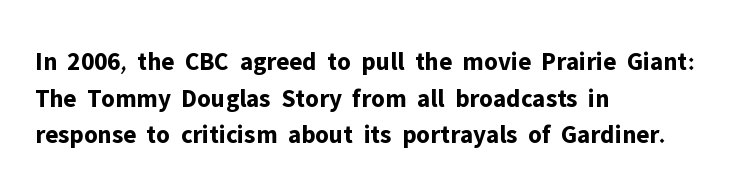
The image shows 26 px bold type, upright; set left-aligned, normal line spacing (1.41x), normal letter spacing, not underlined.
